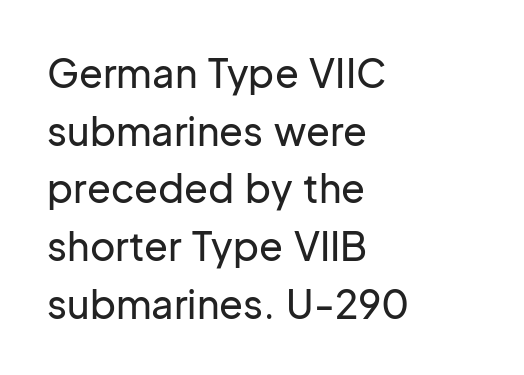
The image shows 39 px sans-serif type, upright; set left-aligned, normal line spacing (1.48x), normal letter spacing, not underlined; low stroke contrast and a medium x-height.
